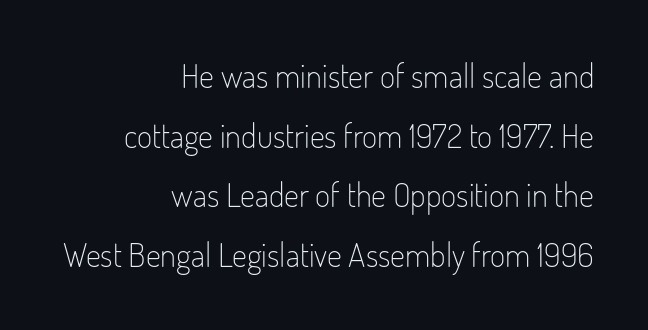
Q: Is the text bold? A: No.
Q: Is the text italic (slanted)? A: No, it is upright.
Q: Is the typeface a serif or a sans-serif typeface? A: Sans-serif.
Q: Is the text underlined? A: No.
Q: How is the paragraph aligned? A: Right-aligned.
Q: Is the spacing between letters normal or unusually wide? A: Normal.
Q: Width (condensed, normal, or wide)? A: Condensed.
Q: Stroke contrast? A: Low.
Q: x-height? A: Small.
Q: Monospaced? A: No.
